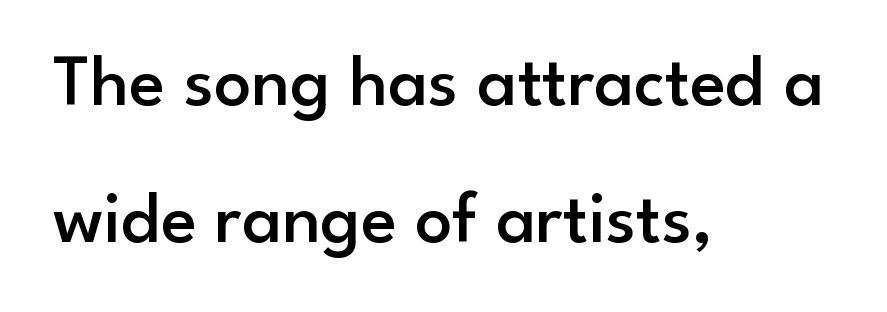
Q: Is the text bold? A: Semi-bold.
Q: Is the text italic (slanted)? A: No, it is upright.
Q: Is the typeface a serif or a sans-serif typeface? A: Sans-serif.
Q: Is the text underlined? A: No.
Q: How is the paragraph aligned? A: Left-aligned.
Q: Is the spacing between letters normal or unusually wide? A: Normal.
Q: Width (condensed, normal, or wide)? A: Normal.
Q: Stroke contrast? A: Low.
Q: x-height? A: Small.
Q: Monospaced? A: No.
